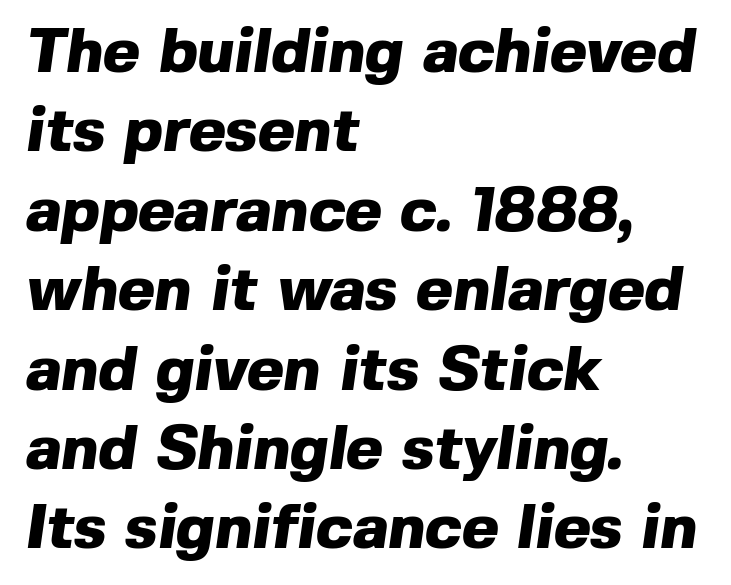
{"serif": "no", "bold": "yes", "weight": "heavy", "width": "normal", "x_height": "medium", "monospaced": "no", "underline": "no", "align": "left", "line_spacing": "normal", "line_spacing_ratio": 1.26, "letter_spacing": "normal", "letter_spacing_em": 0.0, "glyph_px": 63}
